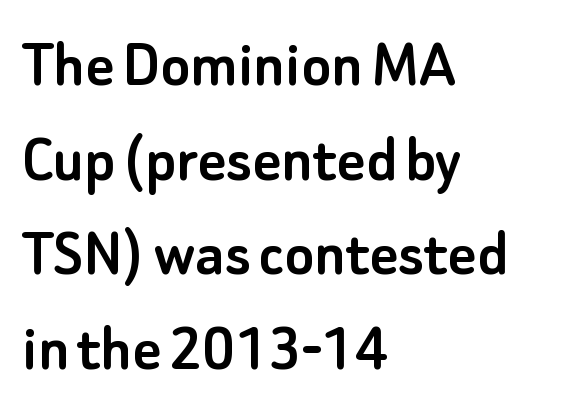
{"serif": "no", "italic": "no", "width": "normal", "stroke_contrast": "low", "x_height": "small", "monospaced": "no", "underline": "no", "align": "left", "line_spacing": "normal", "line_spacing_ratio": 1.37, "letter_spacing": "normal", "letter_spacing_em": 0.0, "glyph_px": 69}
